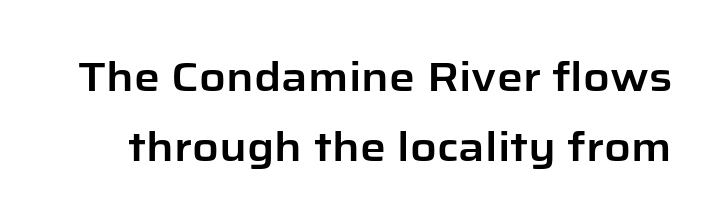
Q: Is the text italic (slanted)? A: No, it is upright.
Q: Is the typeface a serif or a sans-serif typeface? A: Sans-serif.
Q: Is the text underlined? A: No.
Q: Is the spacing between letters normal or unusually wide? A: Normal.
Q: Width (condensed, normal, or wide)? A: Normal.
Q: Stroke contrast? A: Low.
Q: x-height? A: Medium.
Q: Monospaced? A: No.
